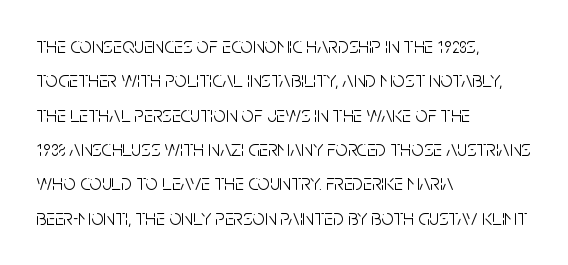
The image shows 22 px text type, upright; set left-aligned, normal line spacing (1.56x), normal letter spacing, not underlined.
